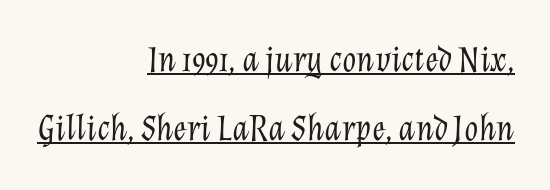
Slant detected: the letters are inclined. Looks like someone drew a line under every word here. You could not count columns in this text — the font is proportionally spaced. The block of text is sparse from top to bottom, with ample space between rows.
